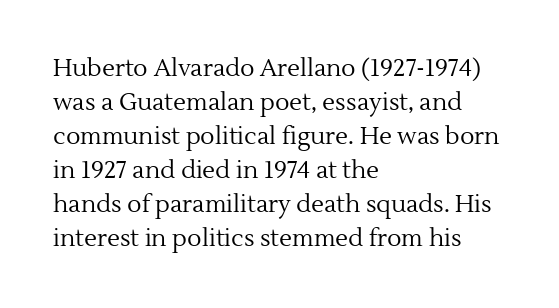
Q: Is the text bold? A: No.
Q: Is the text italic (slanted)? A: No, it is upright.
Q: Is the text underlined? A: No.
Q: How is the paragraph aligned? A: Left-aligned.
Q: Is the spacing between letters normal or unusually wide? A: Normal.
Q: Is the spacing between lines tight, normal or loose? A: Normal.
